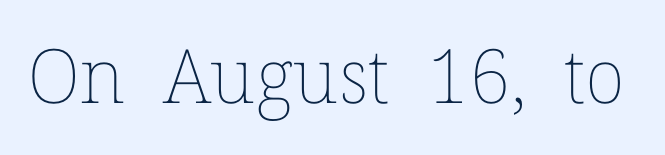
Every stem runs plumb, perpendicular to the baseline. Here the designer chose a conventional face with non-uniform glyph widths. The passage shown has conventional tracking throughout. Nothing heavy about these letters — not bold at all. Plain, unruled lines of type.
